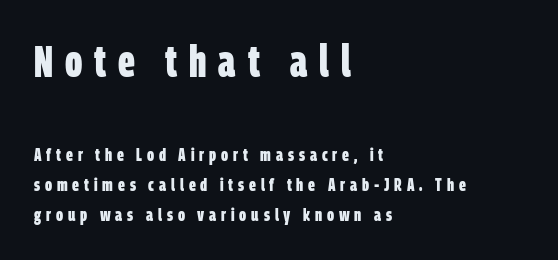
Q: Is the text bold? A: Yes.
Q: Is the typeface a serif or a sans-serif typeface? A: Sans-serif.
Q: Is the text underlined? A: No.
Q: How is the paragraph aligned? A: Left-aligned.
Q: Is the spacing between letters normal or unusually wide? A: Unusually wide.
Q: Is the spacing between lines tight, normal or loose? A: Normal.
Q: Which block of text is set in a larger size, the first (top) or the second (bottom)? A: The first (top) one.
Q: Width (condensed, normal, or wide)? A: Condensed.
Q: Stroke contrast? A: Low.
Q: x-height? A: Large.
Q: Monospaced? A: No.
